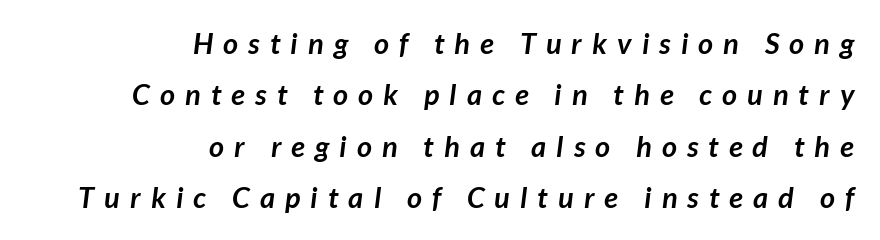
The image shows 29 px semibold sans-serif type; set right-aligned, line spacing 1.77x, unusually wide letter spacing (+0.35 em), not underlined; low stroke contrast and a medium x-height.
